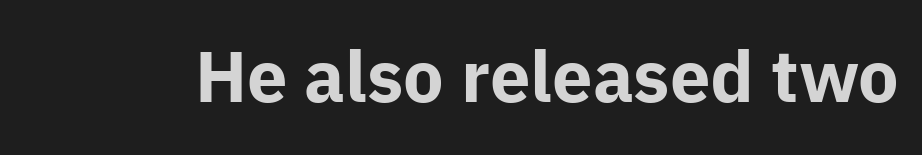
{"serif": "no", "italic": "no", "bold": "yes", "weight": "bold", "width": "normal", "stroke_contrast": "low", "x_height": "medium", "monospaced": "no", "underline": "no", "letter_spacing": "normal", "letter_spacing_em": 0.0, "glyph_px": 72}
